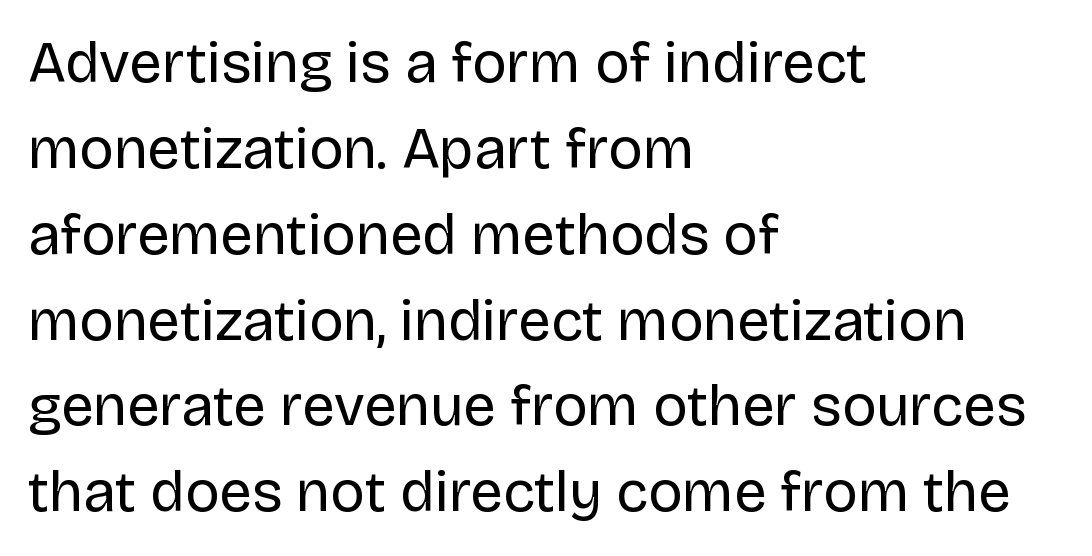
Look at the bottom of the vertical strokes: they stop flat, with no serifs. This rendering features lettering with no underline. Bold? No — there's no thickening of the strokes. Proportional: the letters do not fall into vertical columns.
